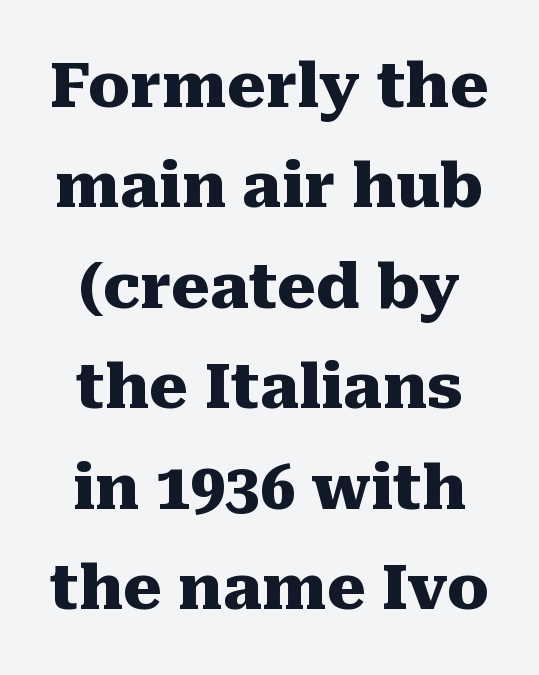
The image shows 62 px heavy serif type, upright; set normal line spacing (1.62x), normal letter spacing, not underlined; medium stroke contrast and a medium x-height.
